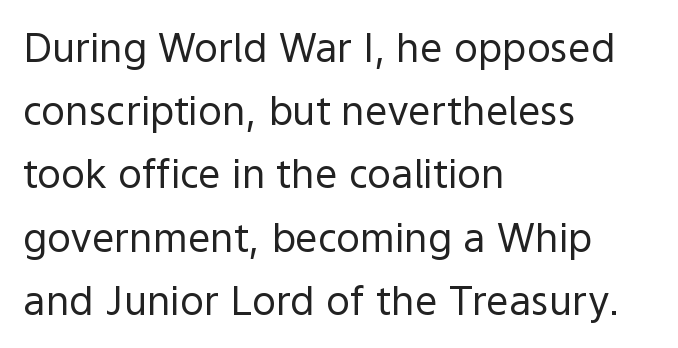
The image shows 40 px regular-weight sans-serif type, upright; set left-aligned, normal line spacing (1.58x), normal letter spacing, not underlined; a medium x-height.
